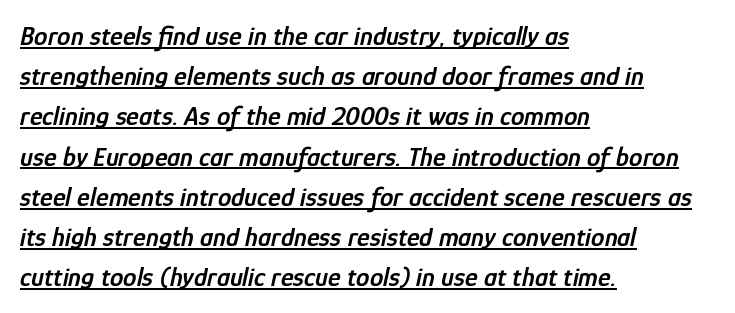
The image shows 27 px text type, italic (leaning right); set left-aligned, normal line spacing (1.49x), normal letter spacing, underlined.
